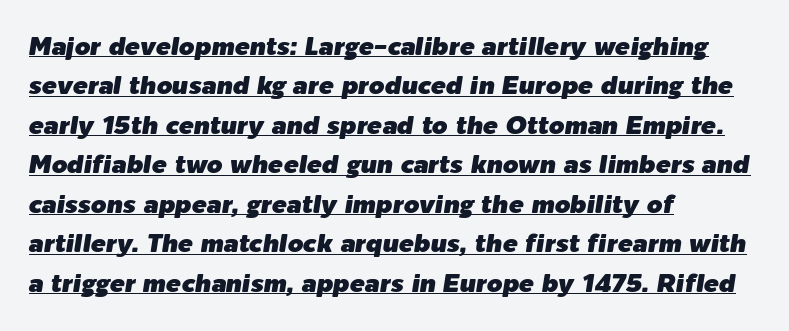
The image shows 25 px text type, italic (leaning right); set left-aligned, normal line spacing (1.58x), normal letter spacing, underlined.
